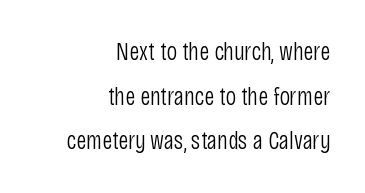
{"italic": "no", "bold": "no", "underline": "no", "align": "right", "line_spacing_ratio": 1.72, "letter_spacing": "normal", "letter_spacing_em": 0.0, "glyph_px": 26}
